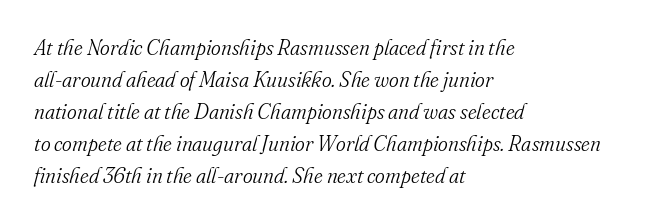
The image shows 21 px text type, italic (leaning right); set left-aligned, normal line spacing (1.52x), normal letter spacing, not underlined.
